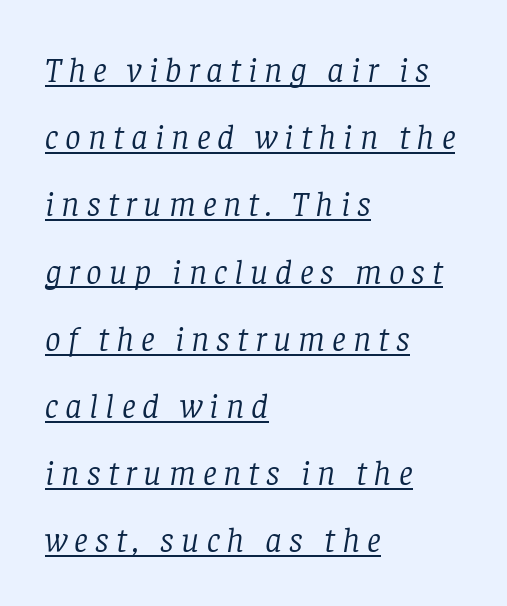
The font sits on the lighter half of the weight spectrum, regular included. Tracking value appears strongly positive — letters spread wide. The passage shown is typed in a proportional face where columns would drift. Rendered with sloped, italic letterforms.
